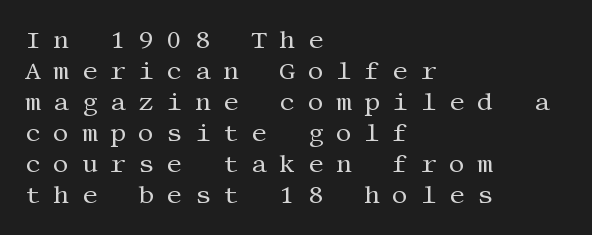
Typeset ragged right — the left edge is the straight one. Does extra space separate the letters? Yes, quite a lot of it. Do the letters lean? They stand straight. The strokes are not fattened; the text isn't bold. Type without underlining.
